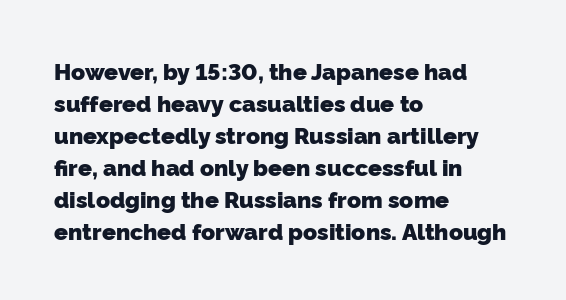
Notice how thick the strokes are: this is what a full bold looks like. One glance says typical: line gaps are just what's usual. Here the glyphs are tracked normally, forming tight word shapes. Glance below the letters and you will spot only blank space. These lines are set flush left with a ragged right edge.
